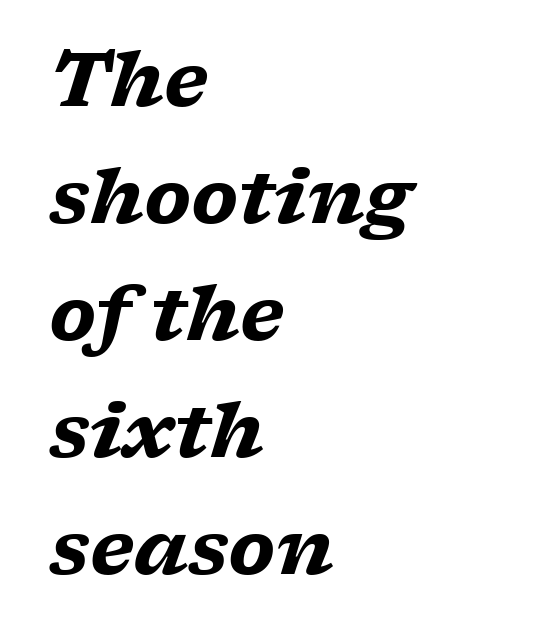
Q: Is the text bold? A: Yes.
Q: Is the text italic (slanted)? A: Yes, it leans right by about 17 degrees.
Q: Is the typeface a serif or a sans-serif typeface? A: Serif.
Q: Is the text underlined? A: No.
Q: How is the paragraph aligned? A: Left-aligned.
Q: Is the spacing between letters normal or unusually wide? A: Normal.
Q: Is the spacing between lines tight, normal or loose? A: Normal.
Q: Width (condensed, normal, or wide)? A: Wide.
Q: Stroke contrast? A: Low.
Q: x-height? A: Medium.
Q: Monospaced? A: No.
